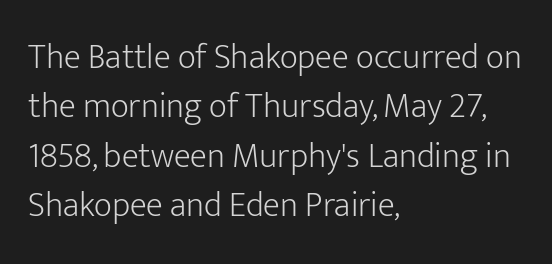
The image shows 35 px light sans-serif type, upright; set left-aligned, normal line spacing (1.41x), normal letter spacing, not underlined; low stroke contrast and a medium x-height.
